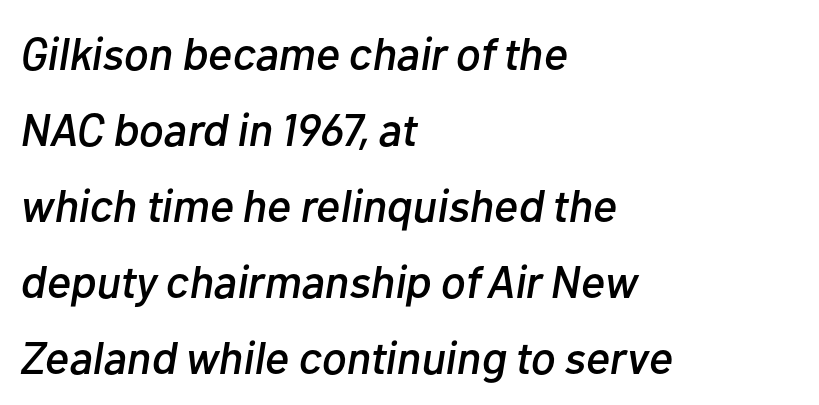
The image shows 46 px text type, italic (leaning right); set left-aligned, normal line spacing (1.65x), normal letter spacing, not underlined; low stroke contrast and a medium x-height.
